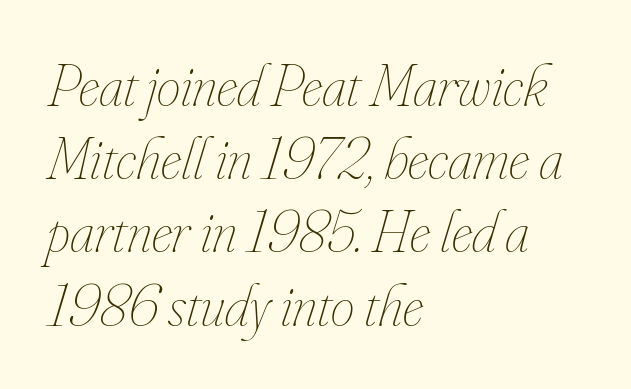
Q: Is the text bold? A: No.
Q: Is the text italic (slanted)? A: Yes, it leans right by about 16 degrees.
Q: Is the text underlined? A: No.
Q: How is the paragraph aligned? A: Left-aligned.
Q: Is the spacing between letters normal or unusually wide? A: Normal.
Q: Width (condensed, normal, or wide)? A: Condensed.
Q: Stroke contrast? A: Low.
Q: x-height? A: Small.
Q: Monospaced? A: No.
